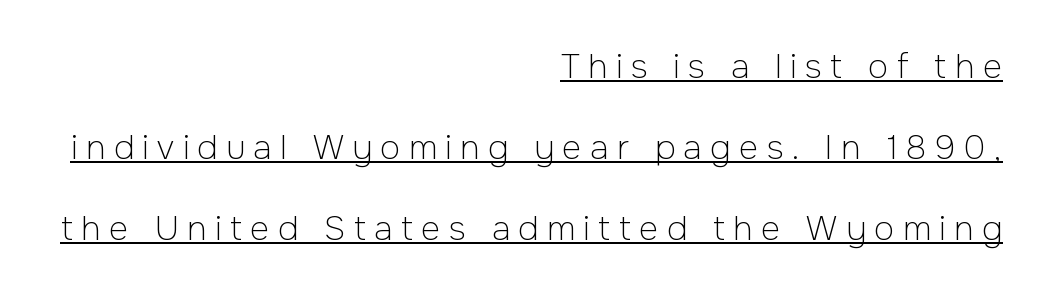
The image shows 33 px light sans-serif type, upright; set right-aligned, loose line spacing (2.45x), unusually wide letter spacing (+0.26 em), underlined; low stroke contrast and a medium x-height.
